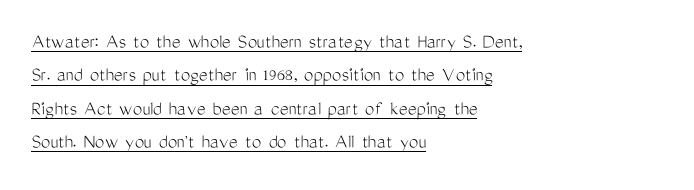
Q: Is the text bold? A: No.
Q: Is the text italic (slanted)? A: No, it is upright.
Q: Is the text underlined? A: Yes.
Q: How is the paragraph aligned? A: Left-aligned.
Q: Is the spacing between letters normal or unusually wide? A: Normal.
Q: Is the spacing between lines tight, normal or loose? A: Normal.
